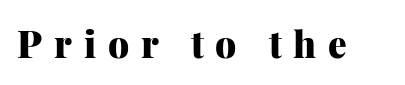
Q: Is the text bold? A: Yes.
Q: Is the text italic (slanted)? A: No, it is upright.
Q: Is the typeface a serif or a sans-serif typeface? A: Serif.
Q: Is the text underlined? A: No.
Q: Is the spacing between letters normal or unusually wide? A: Unusually wide.
Q: Width (condensed, normal, or wide)? A: Normal.
Q: Stroke contrast? A: Medium.
Q: x-height? A: Medium.
Q: Monospaced? A: No.
